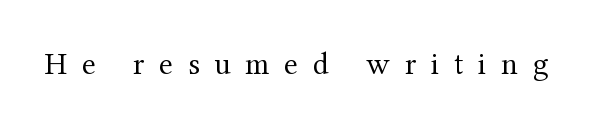
Q: Is the text bold? A: No.
Q: Is the text italic (slanted)? A: No, it is upright.
Q: Is the typeface a serif or a sans-serif typeface? A: Serif.
Q: Is the text underlined? A: No.
Q: Is the spacing between letters normal or unusually wide? A: Unusually wide.
Q: Width (condensed, normal, or wide)? A: Normal.
Q: Stroke contrast? A: Medium.
Q: x-height? A: Medium.
Q: Monospaced? A: No.
